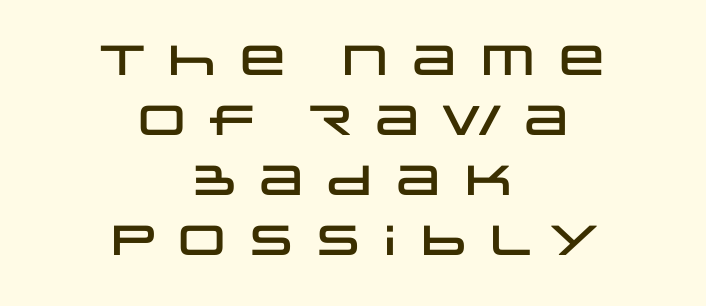
{"serif": "no", "italic": "no", "width": "wide", "stroke_contrast": "low", "x_height": "large", "monospaced": "no", "underline": "no", "align": "center", "line_spacing": "normal", "line_spacing_ratio": 1.43, "glyph_px": 42}
